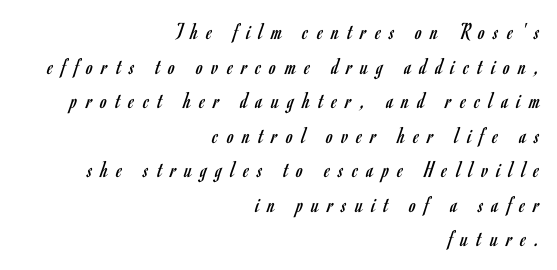
{"bold": "no", "underline": "no", "align": "right", "line_spacing": "normal", "line_spacing_ratio": 1.44, "letter_spacing": "wide", "letter_spacing_em": 0.36, "glyph_px": 24}
